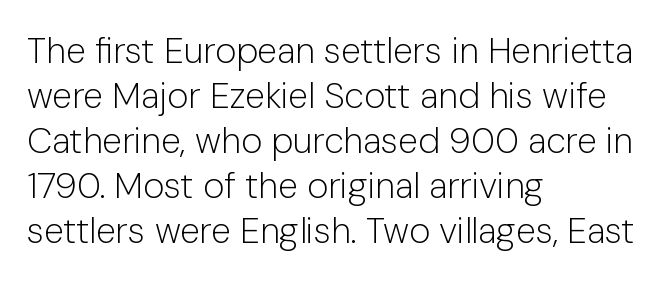
The image shows 36 px light sans-serif type, upright; set left-aligned, normal line spacing (1.25x), normal letter spacing, not underlined; low stroke contrast and a medium x-height.
